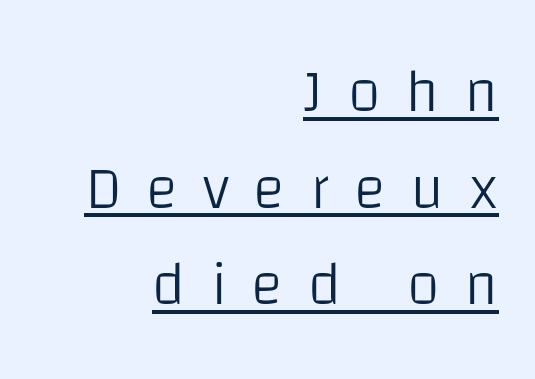
Interline gaps are of average width in this sample. The face used here is proportionally spaced, like ordinary book or web type. To sum up the face: it is a sans, with no serifs. Is the letter spacing exaggerated? Yes — the characters are pushed far apart.
